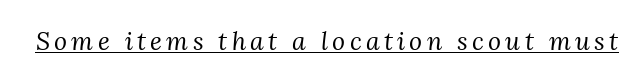
The lettering tilts uniformly, giving the passage an italic look. Caption: lettering with a line underneath. Counters stay open thanks to moderate or lighter strokes.
